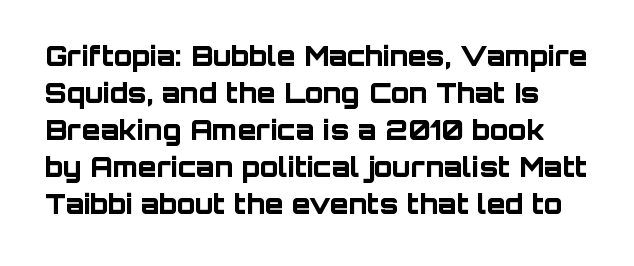
The image shows 27 px bold type, upright; set normal line spacing (1.37x), normal letter spacing, not underlined.
